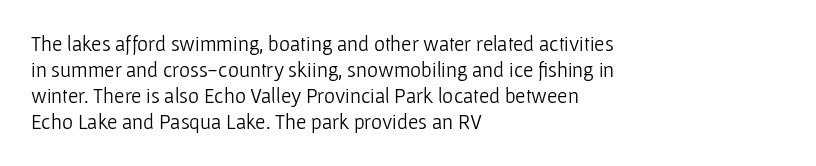
The typography opts for an upright posture over an oblique one. Unmarked baselines from the first word to the last. Students, note that the glyphs here touch the page at normal intervals. Which margin do the lines hug? The left one — the right edge is uneven. The typesetting does not lean heavy: it is not bold.
